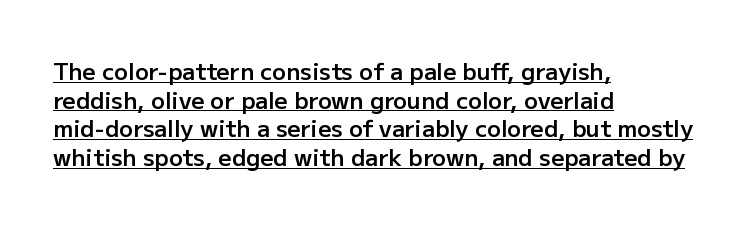
{"italic": "no", "bold": "semi", "underline": "yes", "align": "left", "line_spacing": "normal", "line_spacing_ratio": 1.25, "letter_spacing": "normal", "letter_spacing_em": 0.0, "glyph_px": 23}
